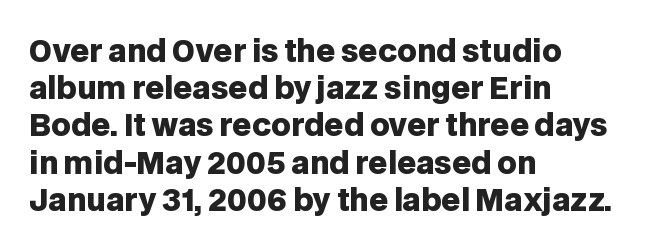
The image shows 30 px heavy sans-serif type, upright; set left-aligned, line spacing 1.24x, normal letter spacing, not underlined; low stroke contrast and a large x-height.
